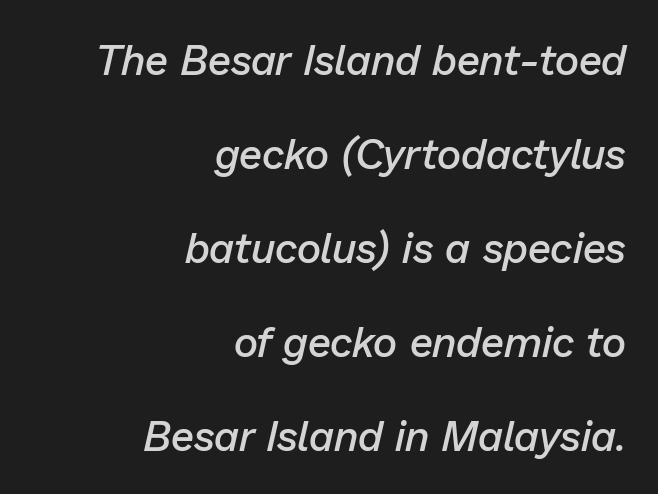
Bare-footed words on every line. This sample uses plain, unmodified letter spacing. These words are printed semibold, heavier than regular yet not bold. If you drew a line through each stem, it would be angled. This sample has the flowing, uneven cadence of proportional lettering. Successive baselines arrive slowly, with a big drop between each.
